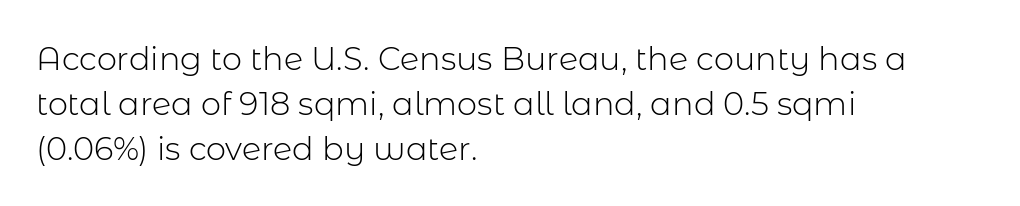
The image shows 32 px light sans-serif type, upright; set left-aligned, normal line spacing (1.41x), normal letter spacing, not underlined; low stroke contrast and a medium x-height.
